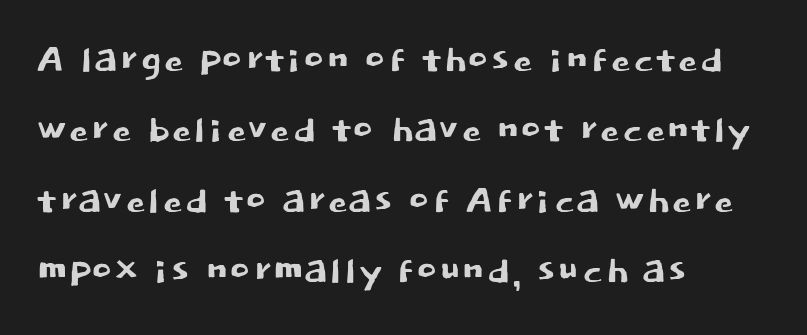
The letters advance in unequal steps, a hallmark of proportional type. If you drew a ruler down the left edge, every line would touch it. If you measured baseline to baseline, you'd find a middling distance. Words float on clear page, feet unadorned.
